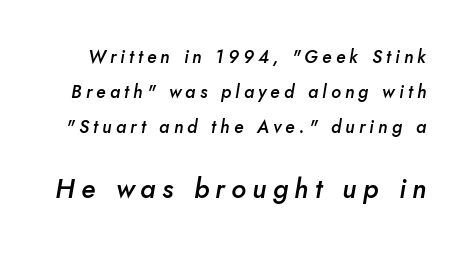
The image shows 27 px text type, italic (leaning right); set loose line spacing (1.94x), unusually wide letter spacing (+0.23 em), not underlined; the second (bottom) block is 1.5x larger.
